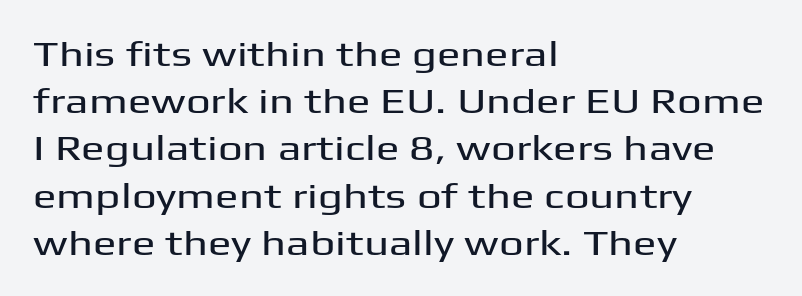
{"serif": "no", "italic": "no", "width": "wide", "stroke_contrast": "medium", "x_height": "medium", "monospaced": "no", "underline": "no", "align": "left", "line_spacing": "normal", "line_spacing_ratio": 1.35, "letter_spacing": "normal", "letter_spacing_em": 0.0, "glyph_px": 35}
